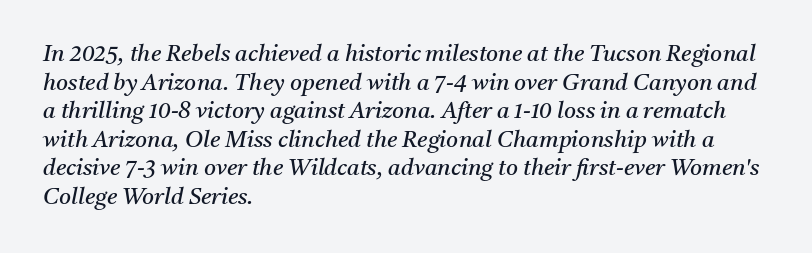
Q: Is the text bold? A: No.
Q: Is the text italic (slanted)? A: Yes, it leans right by about 11 degrees.
Q: Is the text underlined? A: No.
Q: How is the paragraph aligned? A: Left-aligned.
Q: Is the spacing between letters normal or unusually wide? A: Normal.
